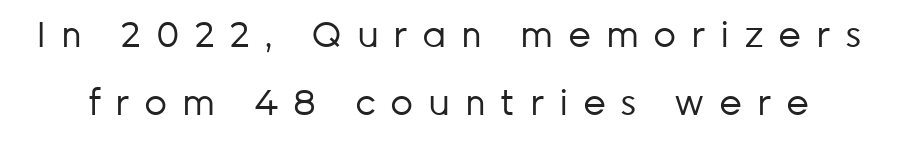
Q: Is the text bold? A: No.
Q: Is the text italic (slanted)? A: No, it is upright.
Q: Is the typeface a serif or a sans-serif typeface? A: Sans-serif.
Q: Is the text underlined? A: No.
Q: Is the spacing between letters normal or unusually wide? A: Unusually wide.
Q: Width (condensed, normal, or wide)? A: Normal.
Q: Stroke contrast? A: Low.
Q: x-height? A: Medium.
Q: Monospaced? A: No.
